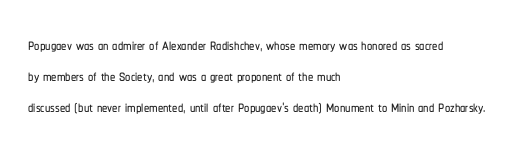
Does the copy run flush right? No — it runs flush left. The specimen reads as upright at a glance. Between one letter and the next there's only the usual sliver of space. The designer left line spacing at the default.
